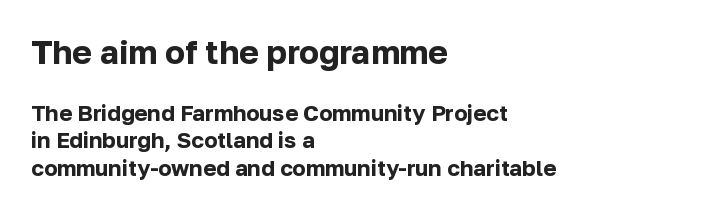
{"serif": "no", "italic": "no", "bold": "yes", "weight": "bold", "width": "normal", "stroke_contrast": "low", "x_height": "medium", "monospaced": "no", "underline": "no", "align": "left", "line_spacing": "normal", "line_spacing_ratio": 1.25, "letter_spacing": "normal", "letter_spacing_em": 0.0, "larger_block": "first", "size_ratio": 1.5, "glyph_px": 33}
